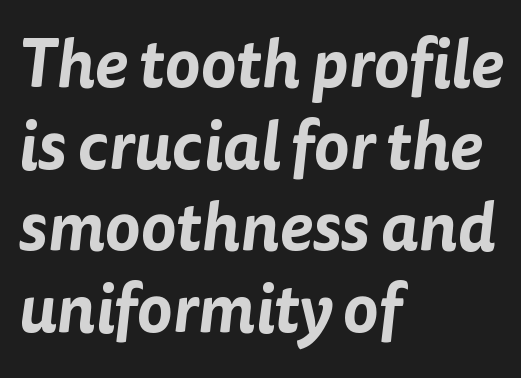
Q: Is the typeface a serif or a sans-serif typeface? A: Sans-serif.
Q: Is the text underlined? A: No.
Q: How is the paragraph aligned? A: Left-aligned.
Q: Is the spacing between letters normal or unusually wide? A: Normal.
Q: Width (condensed, normal, or wide)? A: Normal.
Q: Stroke contrast? A: Low.
Q: x-height? A: Medium.
Q: Monospaced? A: No.
